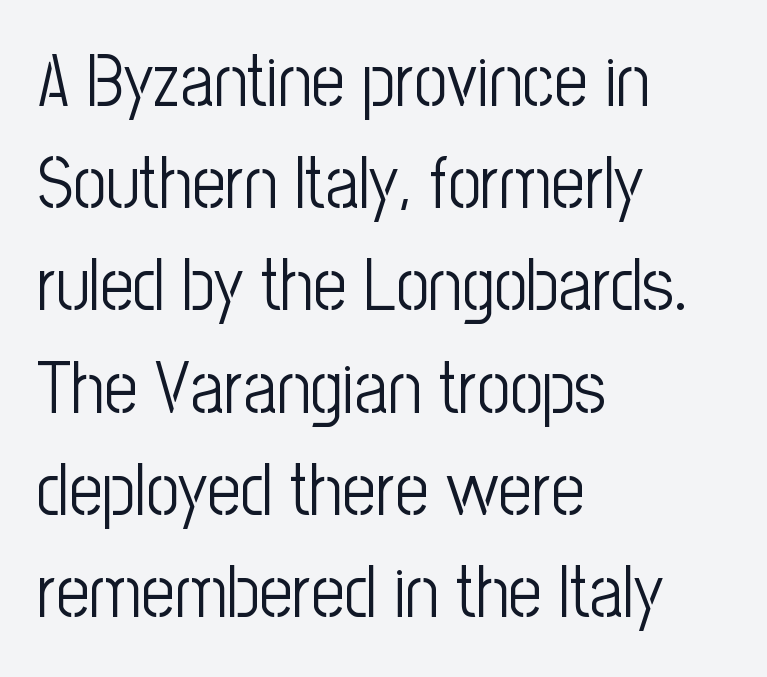
No chunkiness to these letters — they're not bold. Character widths vary here, with narrow letters taking less room than wide ones. How would I describe the line gaps? Plain and ordinary. A typesetter would label this face a sans.
